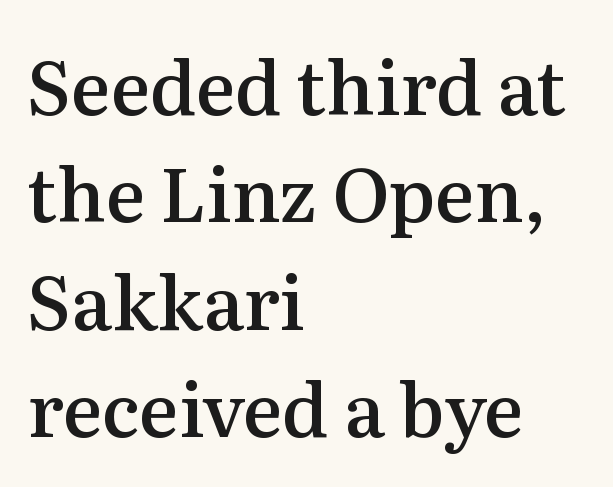
Notice how the passage keeps a crisp vertical edge on the left only. The face used here is proportionally spaced, like ordinary book or web type. The zone under the glyphs is completely vacant. Its strokes are somewhat broadened, the hallmark of semibold type. Honestly, the letter spacing is just normal — you wouldn't notice it. Reading down the column, the eye jumps a familiar distance to each next line.
